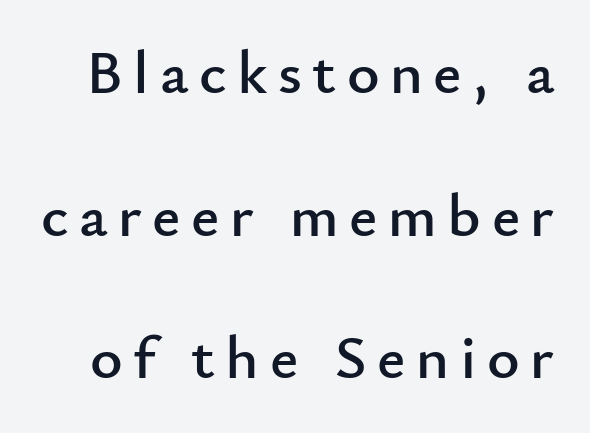
{"serif": "no", "italic": "no", "width": "normal", "stroke_contrast": "low", "x_height": "small", "monospaced": "no", "underline": "no", "line_spacing": "loose", "line_spacing_ratio": 2.3, "glyph_px": 62}
